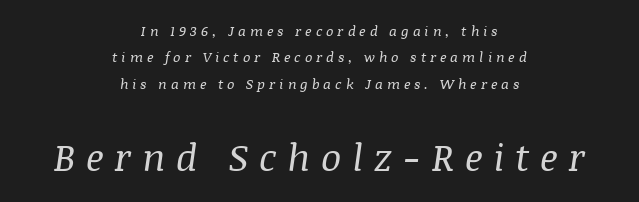
The gap between lines stays unmarked. A serif font was chosen for this passage. Glyph-to-glyph distance is far greater than everyday printed text. No heavy texture on the line: the type isn't bold.
